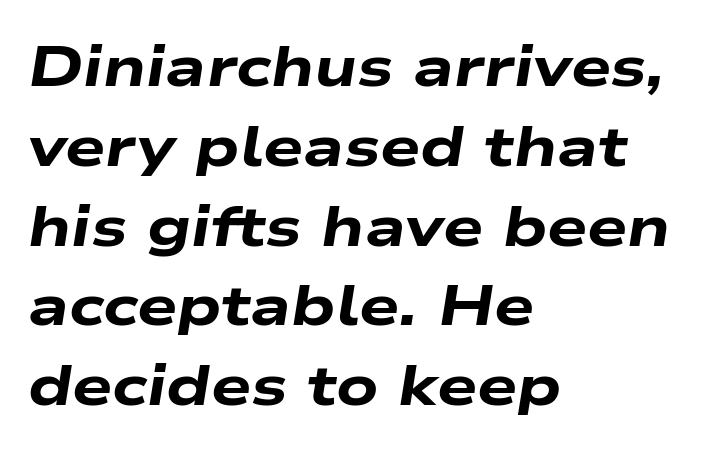
The image shows 57 px heavy, wide type, italic (leaning right); set left-aligned, normal line spacing (1.4x), normal letter spacing, not underlined; low stroke contrast and a medium x-height.
